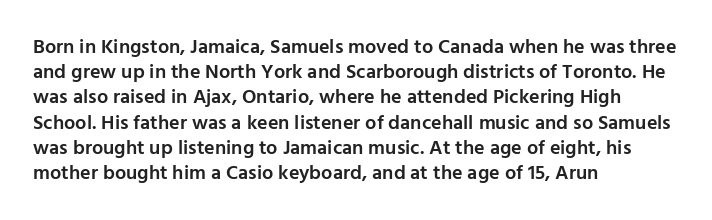
The image shows 20 px text type, upright; set left-aligned, normal line spacing (1.26x), normal letter spacing, not underlined.
